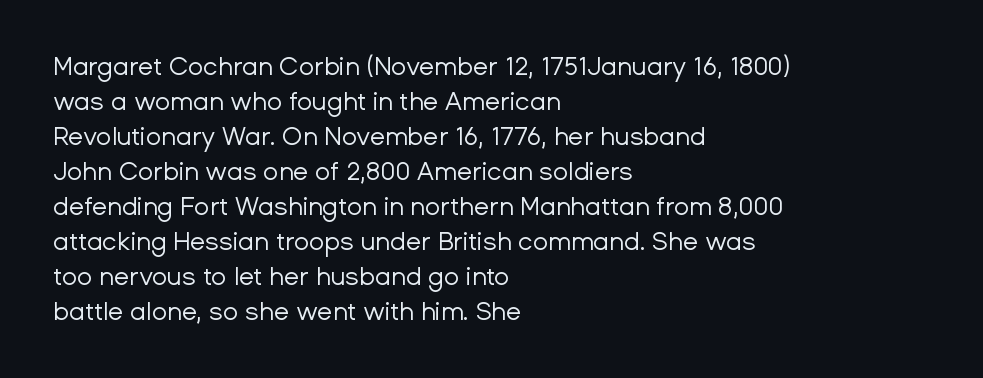
Nobody drew a line under any word here. The passage is arranged the way most books set body copy — flush left. Is the stroke heavy? The answer is a plain regular-or-lighter. Nobody touched the tracking dial on this one. A roman cut, with each character standing at attention. The space between consecutive lines is moderate.
